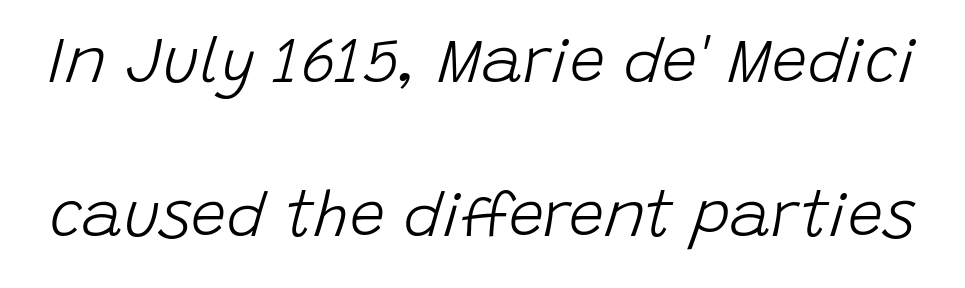
Tracking here is standard; glyphs follow each other at the usual distance. Descender tails drop into unmarked territory. The lines are spread far apart with generous leading. Italic: yes, the glyphs are oblique.
